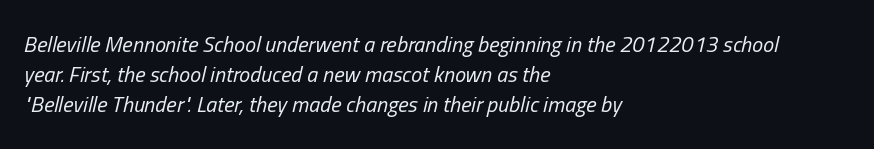
The image shows 22 px text type, italic (leaning right); set left-aligned, normal line spacing (1.37x), normal letter spacing, not underlined.
